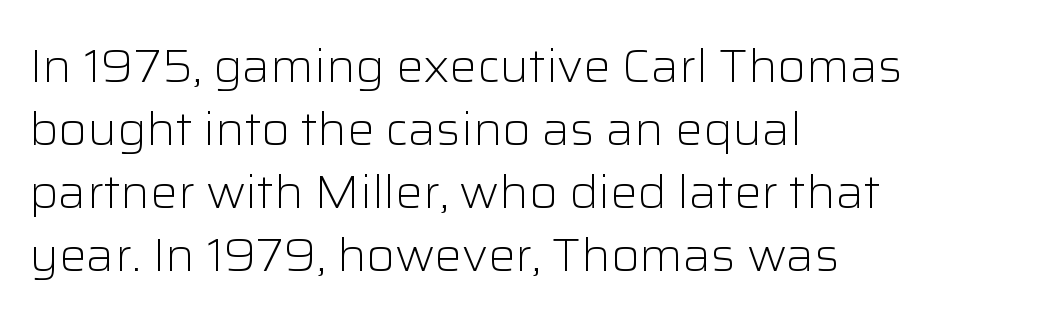
The image shows 46 px light sans-serif type, upright; set left-aligned, normal line spacing (1.37x), normal letter spacing, not underlined; low stroke contrast and a medium x-height.
